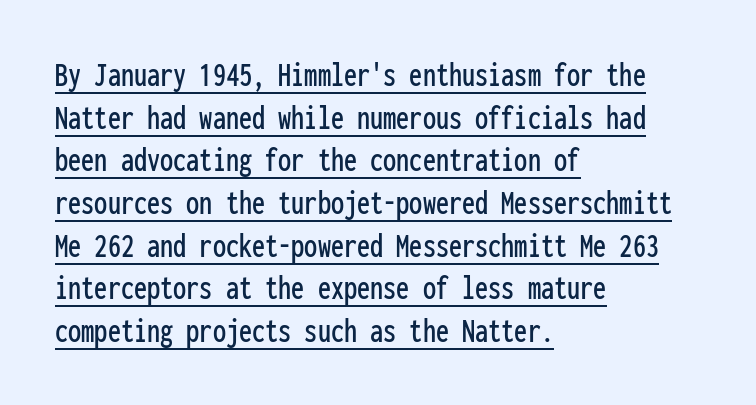
{"serif": "no", "italic": "no", "width": "condensed", "stroke_contrast": "low", "x_height": "medium", "monospaced": "yes", "underline": "yes", "align": "left", "line_spacing_ratio": 1.22, "letter_spacing": "normal", "letter_spacing_em": 0.0, "glyph_px": 35}
